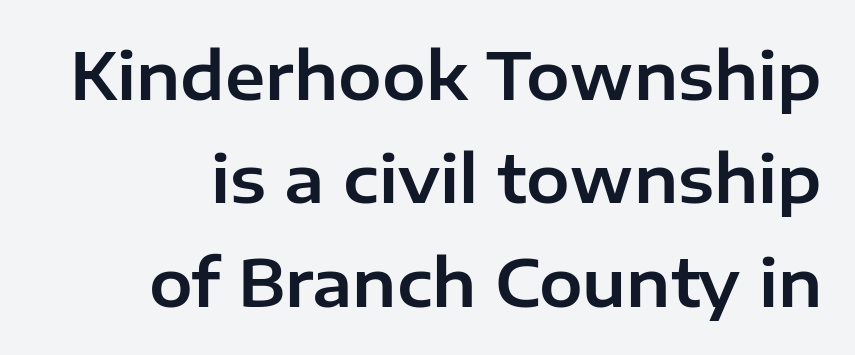
The image shows 65 px sans-serif type, upright; set normal line spacing (1.59x), normal letter spacing, not underlined; low stroke contrast and a medium x-height.
